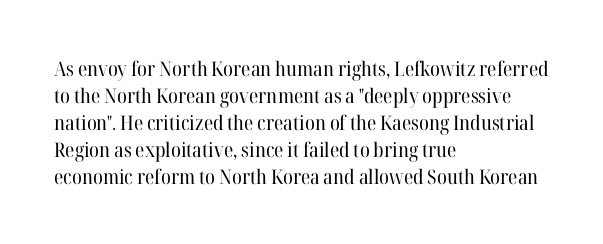
Q: Is the text bold? A: No.
Q: Is the text italic (slanted)? A: No, it is upright.
Q: Is the text underlined? A: No.
Q: How is the paragraph aligned? A: Left-aligned.
Q: Is the spacing between letters normal or unusually wide? A: Normal.
Q: Is the spacing between lines tight, normal or loose? A: Normal.
